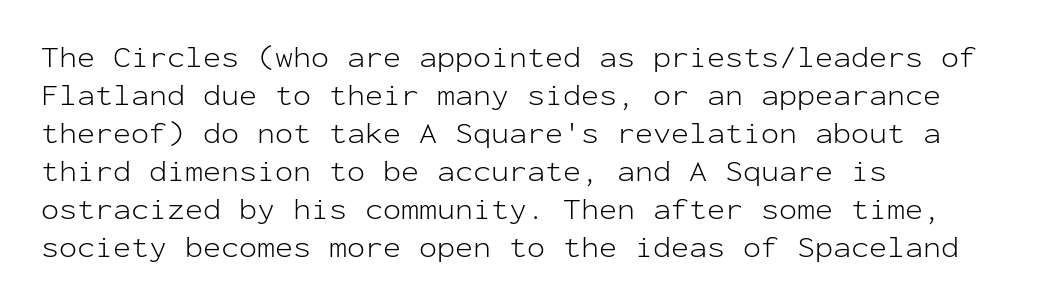
Q: Is the text bold? A: No.
Q: Is the text italic (slanted)? A: No, it is upright.
Q: Is the typeface a serif or a sans-serif typeface? A: Sans-serif.
Q: Is the text underlined? A: No.
Q: How is the paragraph aligned? A: Left-aligned.
Q: Is the spacing between letters normal or unusually wide? A: Normal.
Q: Is the spacing between lines tight, normal or loose? A: Normal.
Q: Width (condensed, normal, or wide)? A: Normal.
Q: Stroke contrast? A: Low.
Q: x-height? A: Medium.
Q: Monospaced? A: Yes.
